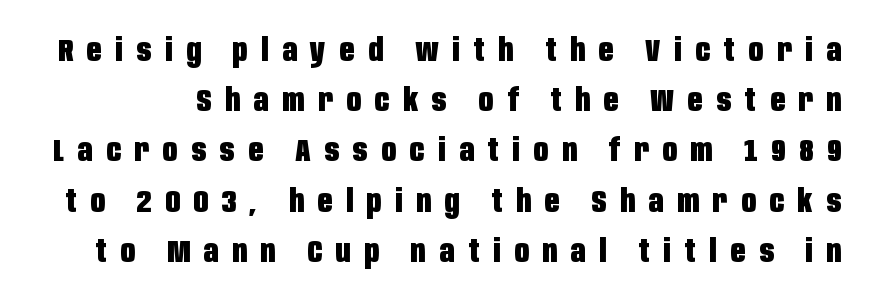
Nothing sits at the stroke ends, so this counts as sans-serif. The lettering stays uniformly vertical, giving the passage a roman look. You'd pick this weight for a headline — it's a proper bold. Each letter keeps its own natural width here, so spacing adapts to shape. Lines of text with bare space underneath.
